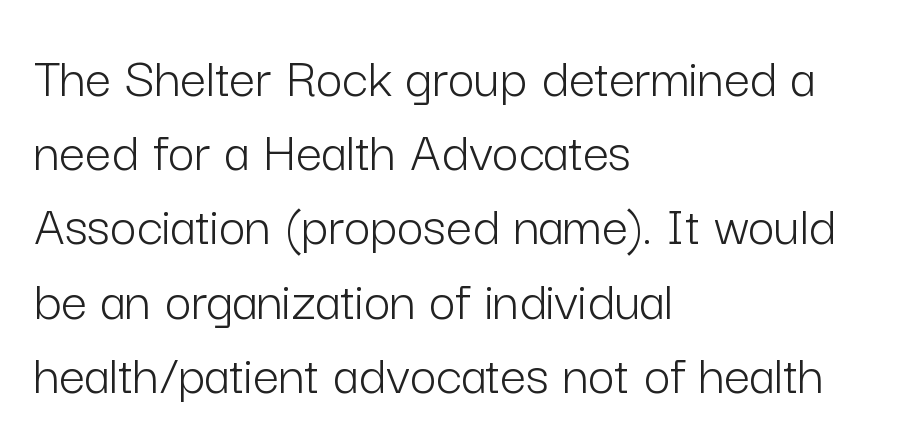
Q: Is the text bold? A: No.
Q: Is the text italic (slanted)? A: No, it is upright.
Q: Is the typeface a serif or a sans-serif typeface? A: Sans-serif.
Q: Is the text underlined? A: No.
Q: How is the paragraph aligned? A: Left-aligned.
Q: Is the spacing between letters normal or unusually wide? A: Normal.
Q: Is the spacing between lines tight, normal or loose? A: Normal.
Q: Width (condensed, normal, or wide)? A: Normal.
Q: Stroke contrast? A: Low.
Q: x-height? A: Medium.
Q: Monospaced? A: No.
